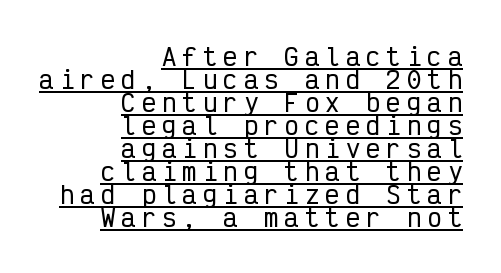
The image shows 24 px text type, upright; set right-aligned, tight line spacing (0.96x), unusually wide letter spacing (+0.25 em), underlined.
